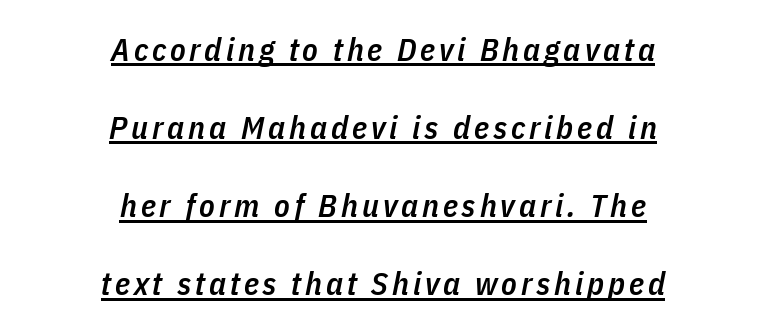
The image shows 32 px semibold, condensed type, italic (leaning right); set centered, loose line spacing (2.44x), underlined; low stroke contrast and a medium x-height.
